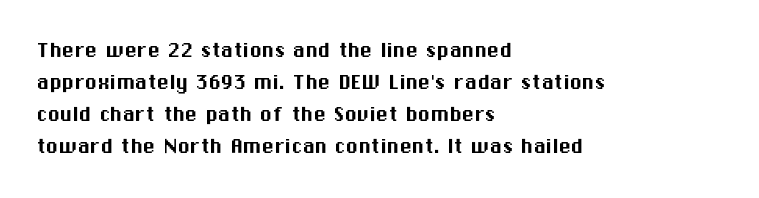
Q: Is the text italic (slanted)? A: No, it is upright.
Q: Is the text underlined? A: No.
Q: How is the paragraph aligned? A: Left-aligned.
Q: Is the spacing between letters normal or unusually wide? A: Normal.
Q: Is the spacing between lines tight, normal or loose? A: Normal.
